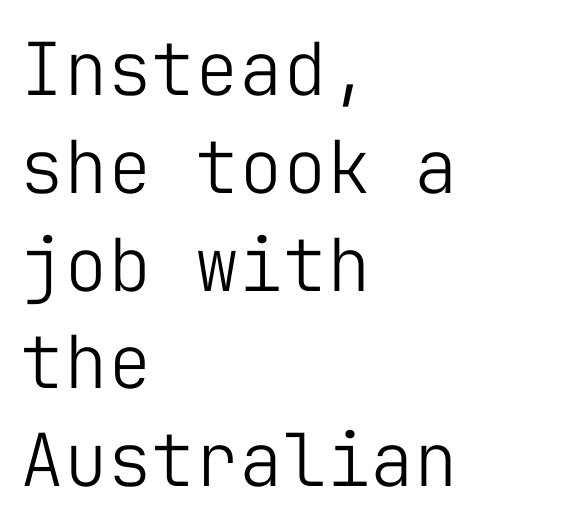
A light-to-regular cut is what we see here. This is the regular roman posture of the typeface. This block has exactly the height ordinary leading produces. Is the letter spacing exaggerated? No — it looks like the ordinary default. The face used here is a sans, in the tradition of grotesques and geometrics. Do the characters align in a grid? Yes, the font is monospaced.
